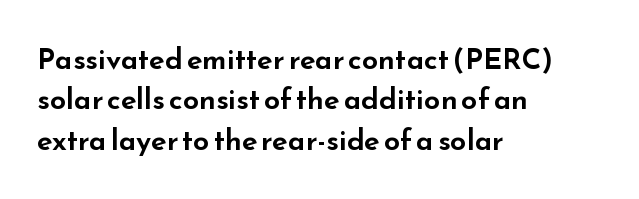
The image shows 29 px wide sans-serif type, upright; set left-aligned, normal line spacing (1.39x), normal letter spacing, not underlined; low stroke contrast and a small x-height.
